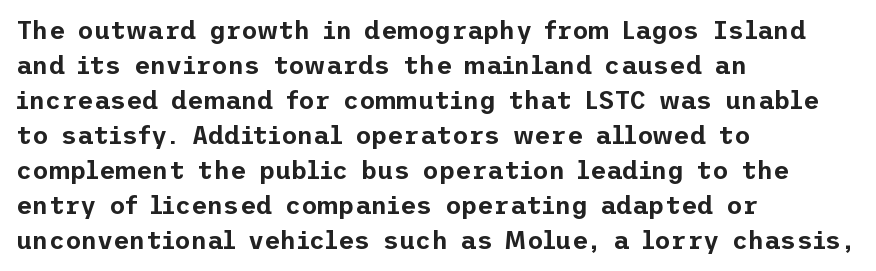
{"italic": "no", "underline": "no", "align": "left", "line_spacing": "normal", "line_spacing_ratio": 1.4, "letter_spacing": "normal", "letter_spacing_em": 0.0, "glyph_px": 25}
